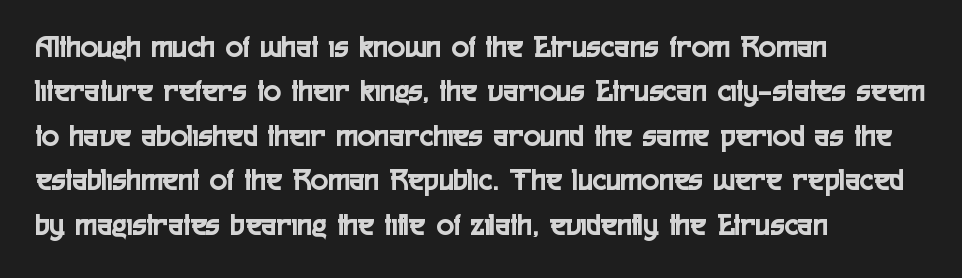
{"serif": "no", "italic": "no", "width": "condensed", "x_height": "medium", "monospaced": "no", "underline": "no", "align": "left", "line_spacing": "normal", "line_spacing_ratio": 1.39, "letter_spacing": "normal", "letter_spacing_em": 0.0, "glyph_px": 32}
